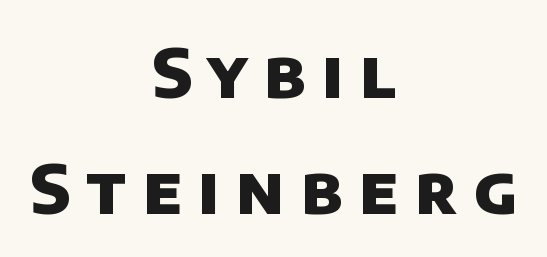
The image shows 67 px heavy sans-serif type; set centered, line spacing 1.73x, unusually wide letter spacing (+0.25 em), not underlined; low stroke contrast and a large x-height.
